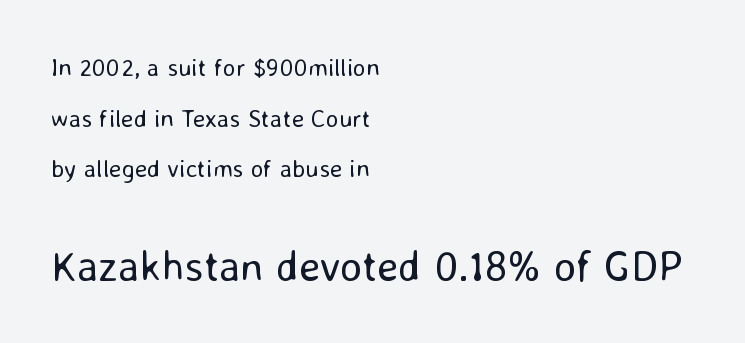
The image shows 43 px regular-weight sans-serif type, upright; set left-aligned, loose line spacing (2.03x), normal letter spacing, not underlined; the second (bottom) block is 1.72x larger; low stroke contrast and a medium x-height.
